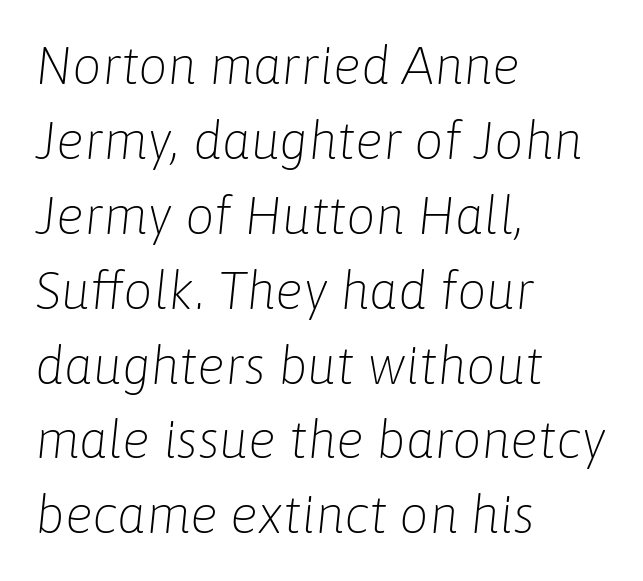
Students, observe: this is what conventionally led text looks like. Weight: in the light-to-regular range. This sample uses an oblique cut, with every glyph tilted off the vertical. Honestly, there is no underline to notice here at all. This sample has the flowing, uneven cadence of proportional lettering. Line beginnings align vertically; line endings do not.
